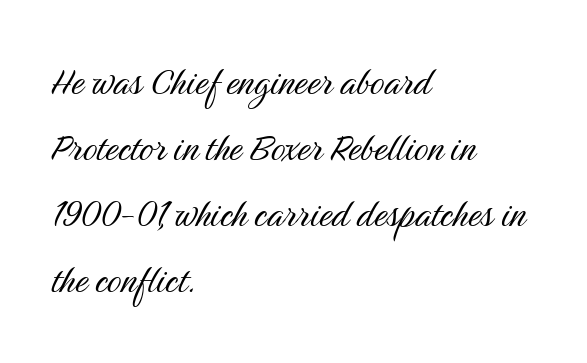
Q: Is the text bold? A: No.
Q: Is the text italic (slanted)? A: Yes.
Q: Is the typeface a serif or a sans-serif typeface? A: Sans-serif.
Q: Is the text underlined? A: No.
Q: How is the paragraph aligned? A: Left-aligned.
Q: Is the spacing between letters normal or unusually wide? A: Normal.
Q: Is the spacing between lines tight, normal or loose? A: Normal.
Q: Width (condensed, normal, or wide)? A: Condensed.
Q: Stroke contrast? A: Medium.
Q: x-height? A: Medium.
Q: Monospaced? A: No.
